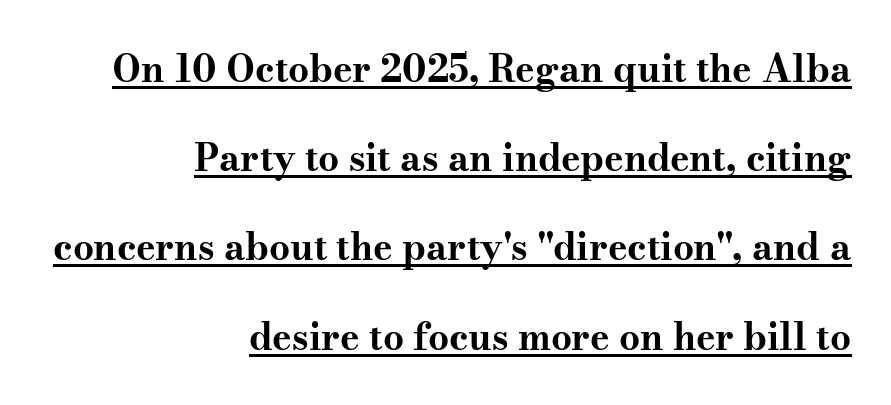
{"serif": "yes", "italic": "no", "bold": "yes", "weight": "bold", "width": "wide", "stroke_contrast": "medium", "x_height": "small", "monospaced": "no", "underline": "yes", "align": "right", "line_spacing": "loose", "line_spacing_ratio": 2.41, "letter_spacing": "normal", "letter_spacing_em": 0.0, "glyph_px": 37}
